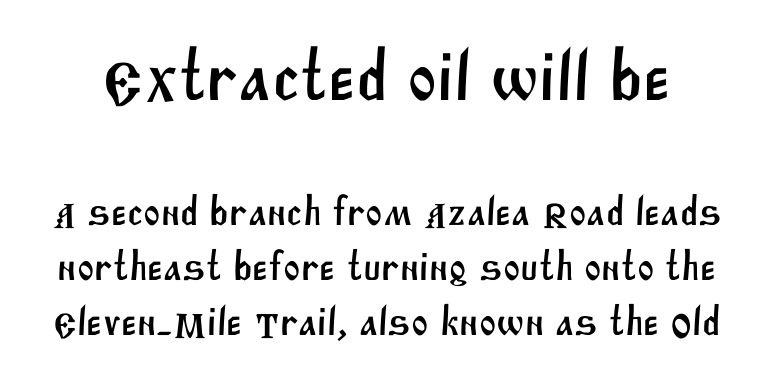
{"serif": "no", "width": "normal", "stroke_contrast": "medium", "x_height": "large", "monospaced": "no", "underline": "no", "line_spacing": "normal", "line_spacing_ratio": 1.34, "letter_spacing": "normal", "letter_spacing_em": 0.0, "larger_block": "first", "size_ratio": 1.73, "glyph_px": 71}
